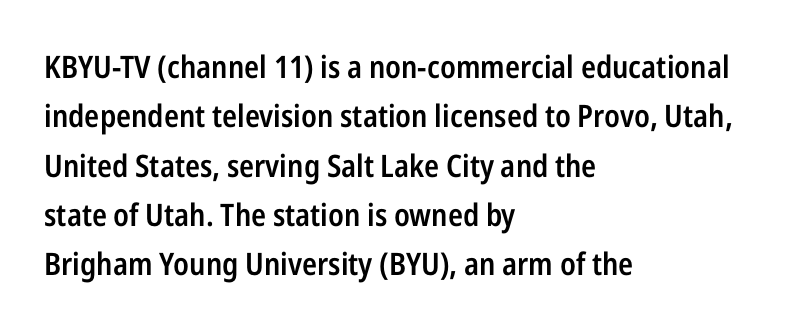
Do the letters lean? They stand straight. The space between consecutive lines is moderate. A student would call this left alignment; a typographer would say flush left, rag right. Each letter keeps its own natural width here, so spacing adapts to shape. Serif or sans? Sans — the stroke terminals are bare. Beneath every word, the page is bare.
